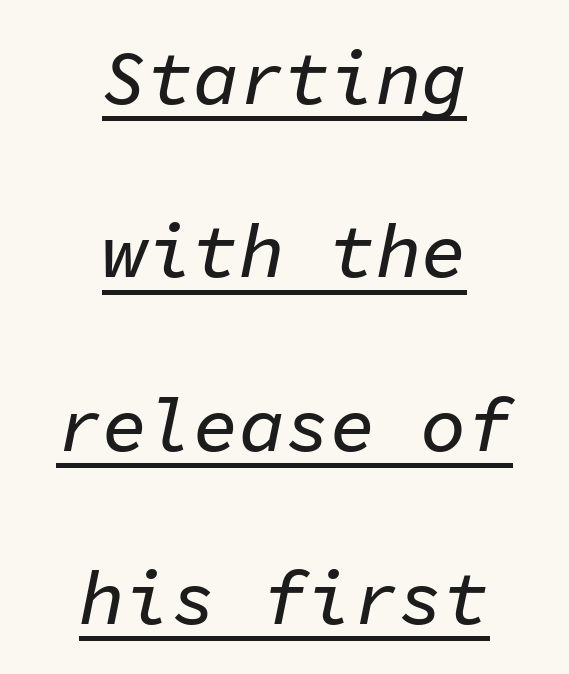
Rendered with sloped, italic letterforms. Each word holds together tightly as a unit, with standard inter-letter gaps. The lettering is marked with a stroke running underneath it. The whitespace from short lines is split evenly between both sides. These lines stand farther apart than default settings would place them.
